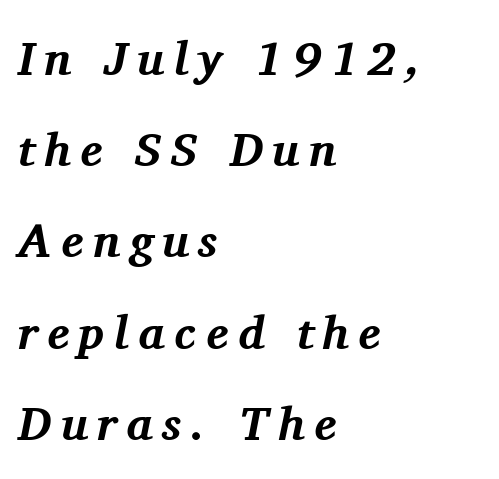
{"serif": "yes", "italic": "yes", "lean": "right", "slant_degrees": 11, "bold": "yes", "weight": "bold", "width": "normal", "stroke_contrast": "medium", "x_height": "medium", "monospaced": "no", "underline": "no", "align": "left", "line_spacing": "loose", "line_spacing_ratio": 1.94, "letter_spacing": "wide", "letter_spacing_em": 0.2, "glyph_px": 47}
